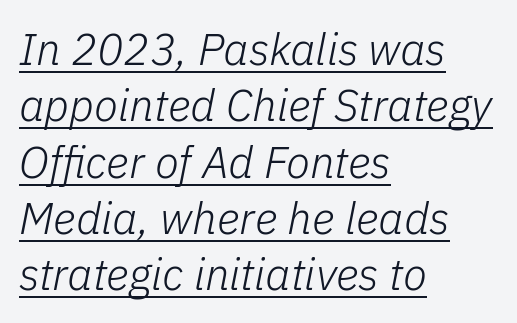
The image shows 44 px light type, italic (leaning right); set left-aligned, normal line spacing (1.28x), normal letter spacing, underlined; low stroke contrast and a medium x-height.
